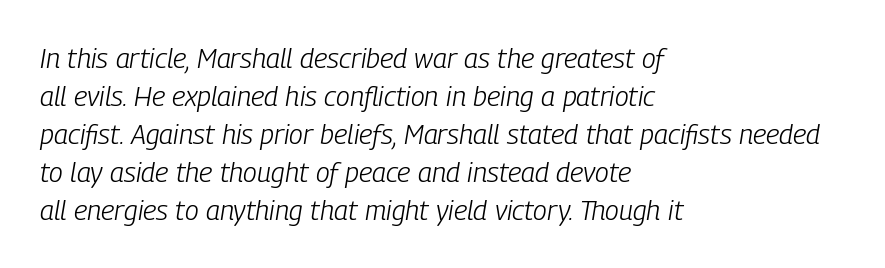
The image shows 28 px light, condensed type, italic (leaning right); set left-aligned, normal line spacing (1.36x), normal letter spacing, not underlined; low stroke contrast and a medium x-height.
